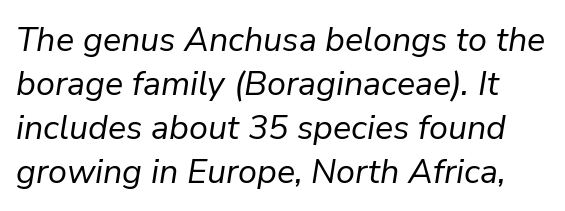
Q: Is the text bold? A: No.
Q: Is the text italic (slanted)? A: Yes, it leans right by about 9 degrees.
Q: Is the text underlined? A: No.
Q: Is the spacing between letters normal or unusually wide? A: Normal.
Q: Is the spacing between lines tight, normal or loose? A: Normal.
Q: Width (condensed, normal, or wide)? A: Normal.
Q: Stroke contrast? A: Low.
Q: x-height? A: Medium.
Q: Monospaced? A: No.
